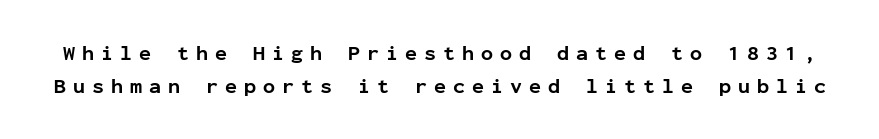
Q: Is the text bold? A: Yes.
Q: Is the text italic (slanted)? A: No, it is upright.
Q: Is the text underlined? A: No.
Q: Is the spacing between letters normal or unusually wide? A: Unusually wide.
Q: Is the spacing between lines tight, normal or loose? A: Normal.
